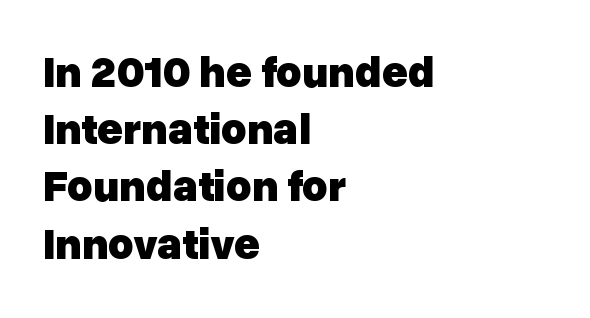
{"serif": "no", "italic": "no", "bold": "yes", "weight": "heavy", "width": "normal", "stroke_contrast": "low", "x_height": "medium", "monospaced": "no", "underline": "no", "align": "left", "line_spacing": "normal", "line_spacing_ratio": 1.3, "letter_spacing": "normal", "letter_spacing_em": 0.0, "glyph_px": 44}
